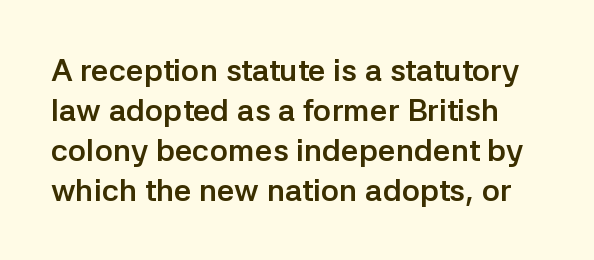
{"serif": "no", "italic": "no", "bold": "yes", "weight": "semibold", "width": "normal", "stroke_contrast": "low", "x_height": "medium", "monospaced": "no", "underline": "no", "line_spacing": "normal", "line_spacing_ratio": 1.29, "letter_spacing": "normal", "letter_spacing_em": 0.0, "glyph_px": 31}
